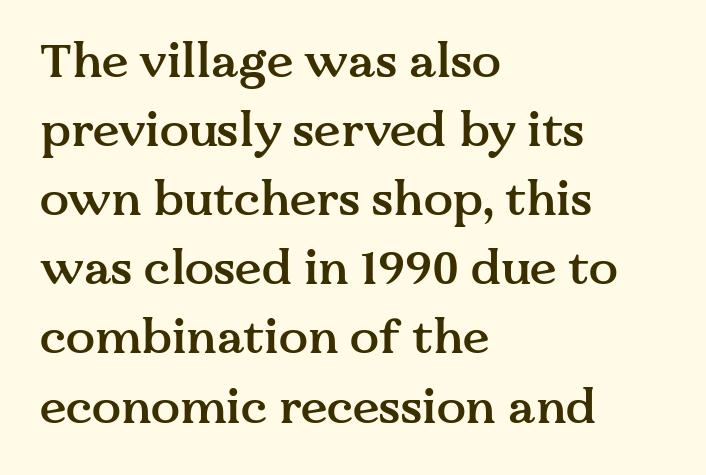
The image shows 48 px semibold serif type, upright; set left-aligned, normal line spacing (1.44x), normal letter spacing, not underlined; medium stroke contrast and a medium x-height.
